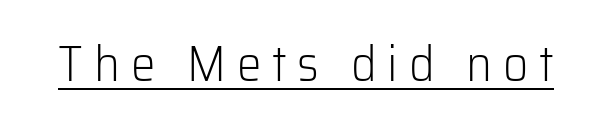
Does extra space separate the letters? Yes, quite a lot of it. Do the characters align in a grid? No, the font is proportional. Weight: not bold — regular or lighter. Classification — sans serif. This is underlined copy, the kind a proofreader might mark for attention.
